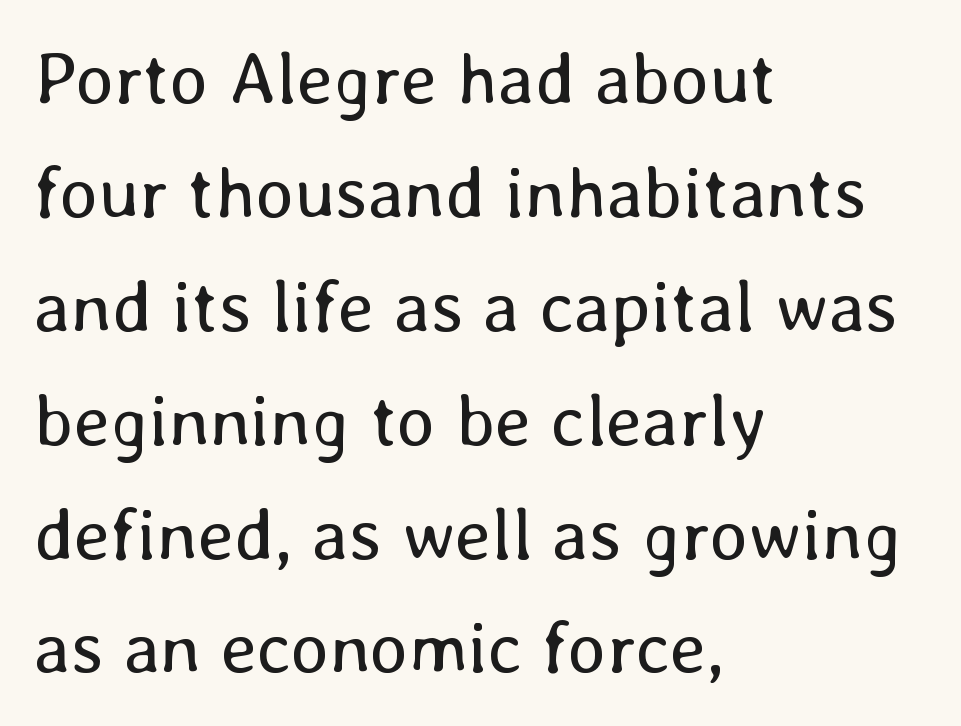
Q: Is the text bold? A: No.
Q: Is the text italic (slanted)? A: No, it is upright.
Q: Is the text underlined? A: No.
Q: How is the paragraph aligned? A: Left-aligned.
Q: Is the spacing between letters normal or unusually wide? A: Normal.
Q: Is the spacing between lines tight, normal or loose? A: Normal.
Q: Width (condensed, normal, or wide)? A: Normal.
Q: Stroke contrast? A: Low.
Q: x-height? A: Medium.
Q: Monospaced? A: No.
